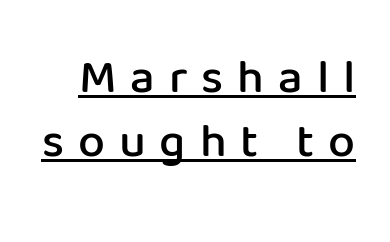
Q: Is the text bold? A: Semi-bold.
Q: Is the text italic (slanted)? A: No, it is upright.
Q: Is the typeface a serif or a sans-serif typeface? A: Sans-serif.
Q: Is the text underlined? A: Yes.
Q: Is the spacing between letters normal or unusually wide? A: Unusually wide.
Q: Is the spacing between lines tight, normal or loose? A: Normal.
Q: Width (condensed, normal, or wide)? A: Normal.
Q: Stroke contrast? A: Low.
Q: x-height? A: Medium.
Q: Monospaced? A: No.
